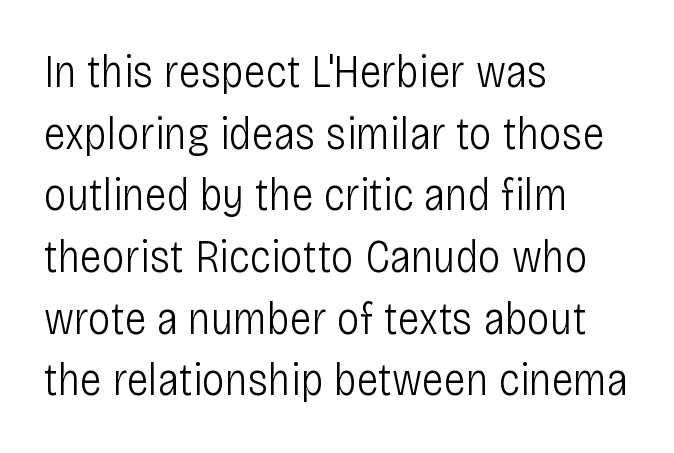
{"serif": "no", "italic": "no", "bold": "no", "weight": "light", "width": "condensed", "stroke_contrast": "low", "x_height": "large", "monospaced": "no", "underline": "no", "align": "left", "line_spacing": "normal", "line_spacing_ratio": 1.34, "letter_spacing": "normal", "letter_spacing_em": 0.0, "glyph_px": 46}
